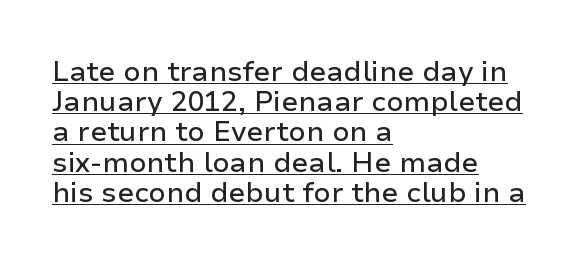
Letter spacing: default. Every character sits straight up, as roman type does. The face used here is proportionally spaced, like ordinary book or web type. Does the copy run flush right? No — it runs flush left.
